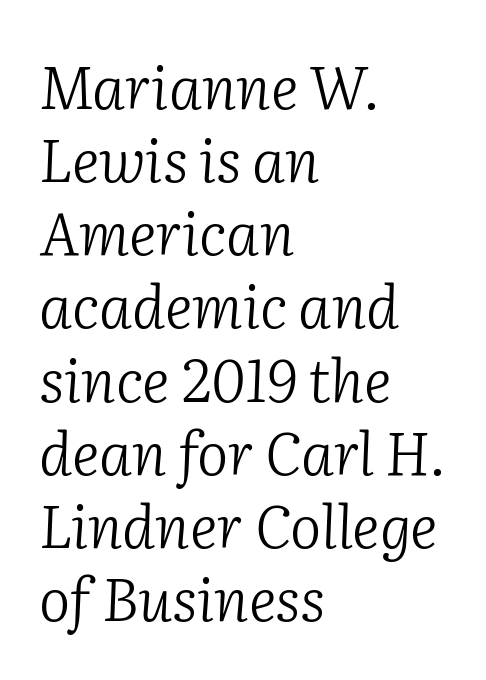
Q: Is the text bold? A: No.
Q: Is the text italic (slanted)? A: Yes, it leans right by about 2 degrees.
Q: Is the typeface a serif or a sans-serif typeface? A: Serif.
Q: Is the text underlined? A: No.
Q: How is the paragraph aligned? A: Left-aligned.
Q: Is the spacing between letters normal or unusually wide? A: Normal.
Q: Width (condensed, normal, or wide)? A: Normal.
Q: Stroke contrast? A: Low.
Q: x-height? A: Medium.
Q: Monospaced? A: No.
